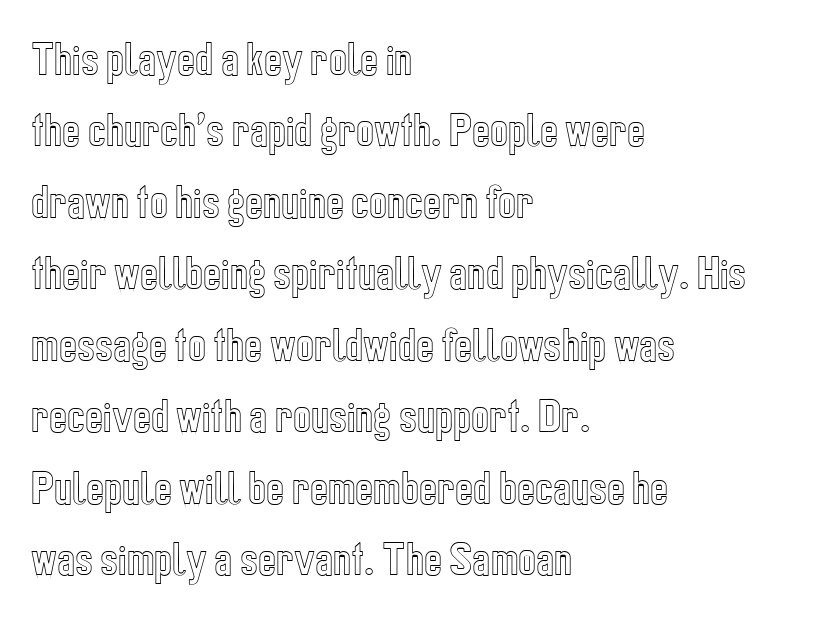
Q: Is the text italic (slanted)? A: No, it is upright.
Q: Is the text underlined? A: No.
Q: How is the paragraph aligned? A: Left-aligned.
Q: Is the spacing between letters normal or unusually wide? A: Normal.
Q: Width (condensed, normal, or wide)? A: Condensed.
Q: x-height? A: Medium.
Q: Monospaced? A: No.
